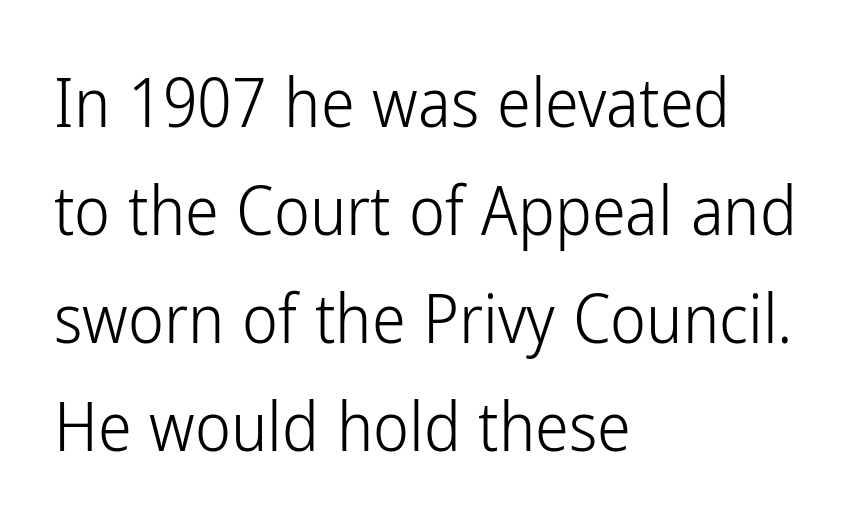
{"serif": "no", "italic": "no", "bold": "no", "weight": "light", "width": "condensed", "stroke_contrast": "low", "x_height": "medium", "monospaced": "no", "underline": "no", "align": "left", "line_spacing": "normal", "line_spacing_ratio": 1.59, "letter_spacing": "normal", "letter_spacing_em": 0.0, "glyph_px": 68}
